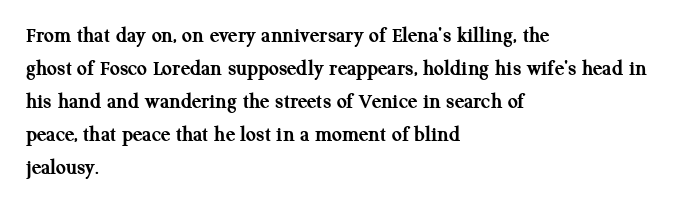
You'd pick this weight for a headline — it's a proper bold. The lettering holds an erect, upright posture throughout. Glance below the letters and you will spot only blank space. Layout note: lines flush left. Characters follow at the spacing the type designer built in. These lines sit exactly where default settings would place them.
